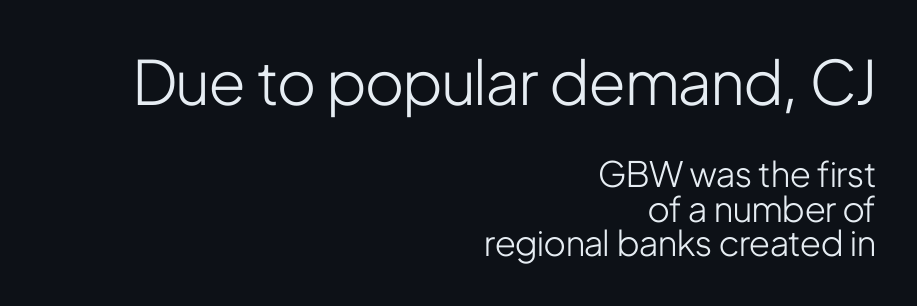
The image shows 61 px light, condensed sans-serif type, upright; set right-aligned, tight line spacing (0.99x), normal letter spacing, not underlined; the first (top) block is 1.74x larger; low stroke contrast and a medium x-height.
